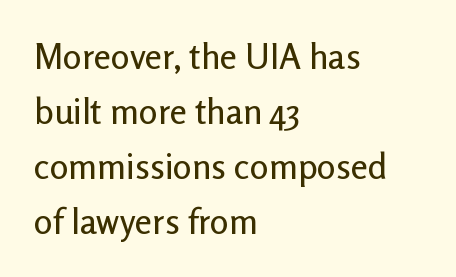
Q: Is the text italic (slanted)? A: No, it is upright.
Q: Is the typeface a serif or a sans-serif typeface? A: Sans-serif.
Q: Is the text underlined? A: No.
Q: How is the paragraph aligned? A: Left-aligned.
Q: Is the spacing between letters normal or unusually wide? A: Normal.
Q: Is the spacing between lines tight, normal or loose? A: Normal.
Q: Width (condensed, normal, or wide)? A: Normal.
Q: Stroke contrast? A: Low.
Q: x-height? A: Medium.
Q: Monospaced? A: No.
